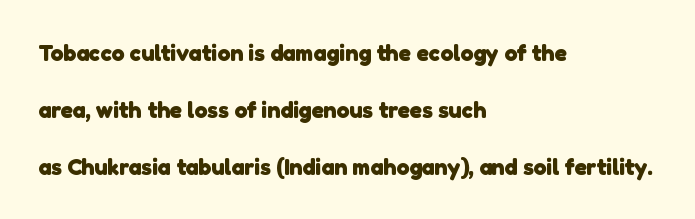
{"bold": "yes", "underline": "no", "align": "left", "line_spacing": "loose", "line_spacing_ratio": 2.47, "letter_spacing": "normal", "letter_spacing_em": 0.0, "glyph_px": 23}
